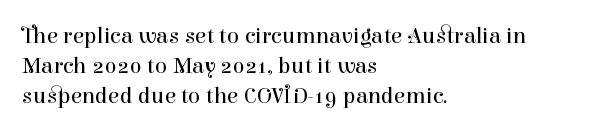
Q: Is the text bold? A: No.
Q: Is the text italic (slanted)? A: No, it is upright.
Q: Is the text underlined? A: No.
Q: How is the paragraph aligned? A: Left-aligned.
Q: Is the spacing between letters normal or unusually wide? A: Normal.
Q: Is the spacing between lines tight, normal or loose? A: Normal.
